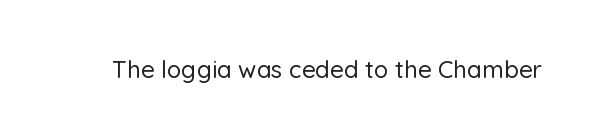
The image shows 24 px text type, upright; set normal letter spacing, not underlined.
